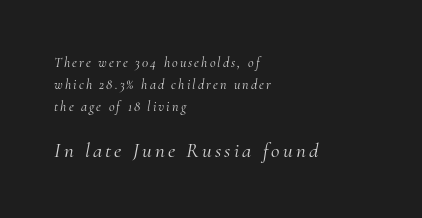
{"italic": "yes", "lean": "right", "slant_degrees": 10, "bold": "no", "underline": "no", "align": "left", "line_spacing": "normal", "line_spacing_ratio": 1.57, "larger_block": "second", "size_ratio": 1.5, "glyph_px": 21}
